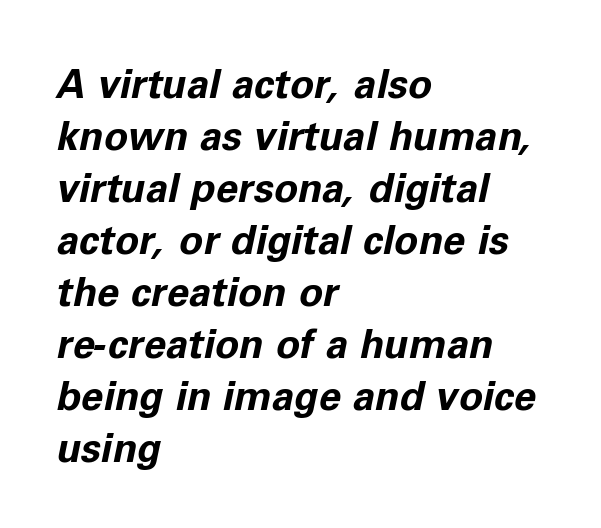
The image shows 40 px bold type, italic (leaning right); set left-aligned, normal line spacing (1.3x), normal letter spacing, not underlined; low stroke contrast and a medium x-height.
